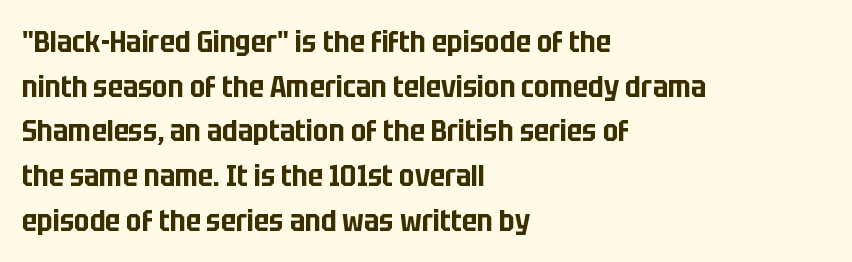
{"serif": "no", "italic": "no", "width": "condensed", "stroke_contrast": "low", "x_height": "large", "monospaced": "no", "underline": "no", "align": "left", "line_spacing": "normal", "line_spacing_ratio": 1.49, "letter_spacing": "normal", "letter_spacing_em": 0.0, "glyph_px": 30}
